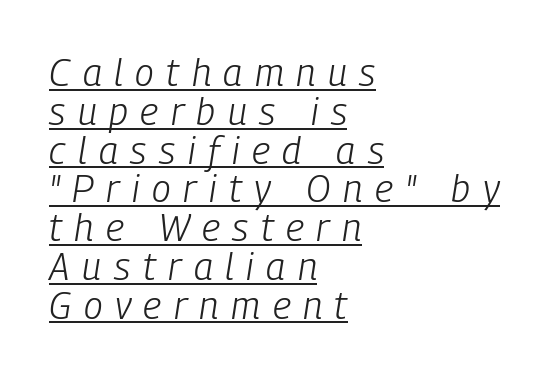
The image shows 38 px light, condensed type, italic (leaning right); set left-aligned, tight line spacing (1.02x), unusually wide letter spacing (+0.33 em), underlined; low stroke contrast and a medium x-height.
